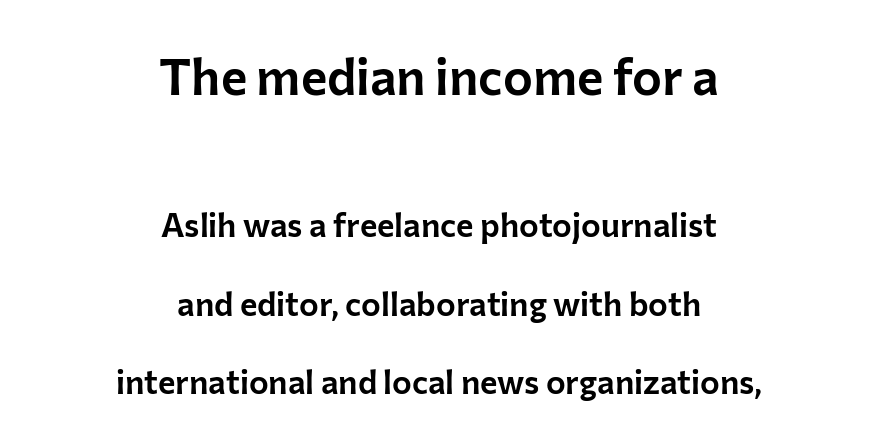
Q: Is the text italic (slanted)? A: No, it is upright.
Q: Is the typeface a serif or a sans-serif typeface? A: Sans-serif.
Q: Is the text underlined? A: No.
Q: How is the paragraph aligned? A: Centered.
Q: Is the spacing between letters normal or unusually wide? A: Normal.
Q: Is the spacing between lines tight, normal or loose? A: Loose.
Q: Which block of text is set in a larger size, the first (top) or the second (bottom)? A: The first (top) one.
Q: Width (condensed, normal, or wide)? A: Normal.
Q: Stroke contrast? A: Low.
Q: x-height? A: Medium.
Q: Monospaced? A: No.
